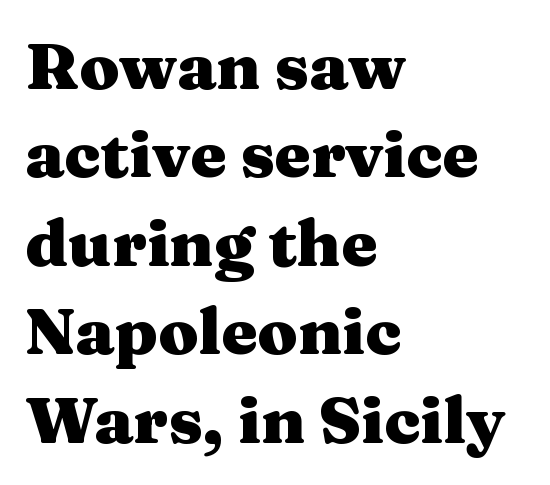
The image shows 65 px heavy, wide serif type, upright; set left-aligned, normal line spacing (1.36x), normal letter spacing, not underlined; medium stroke contrast and a medium x-height.
